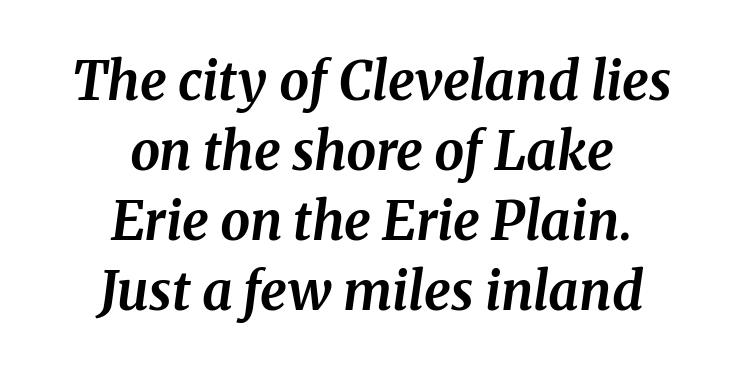
Reading down the block, each line starts at a different indent, mirrored at its end. Characters are canted at an angle relative to the baseline's perpendicular. Varying glyph widths throughout — classic text-font behaviour. The letters are bold, with thick, heavy strokes. Typographically, this falls in the serif category. Anything drawn beneath the words? Only blank space.
